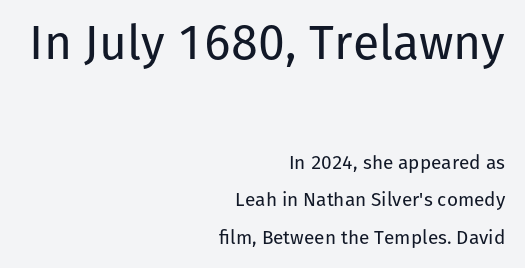
The image shows 48 px regular-weight sans-serif type, upright; set right-aligned, loose line spacing (1.97x), normal letter spacing, not underlined; the first (top) block is 2.53x larger; low stroke contrast and a medium x-height.
